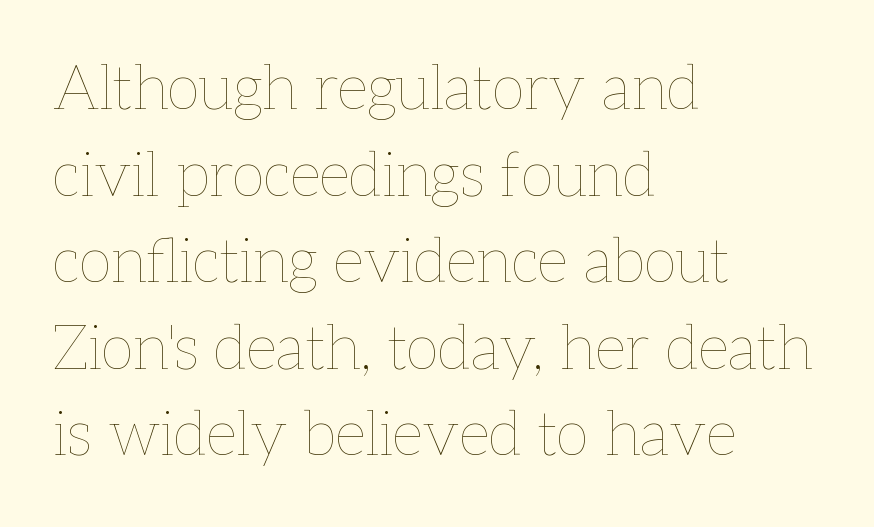
{"italic": "no", "bold": "no", "weight": "thin", "width": "normal", "stroke_contrast": "low", "x_height": "medium", "monospaced": "no", "underline": "no", "align": "left", "line_spacing": "normal", "line_spacing_ratio": 1.42, "letter_spacing": "normal", "letter_spacing_em": 0.0, "glyph_px": 61}
